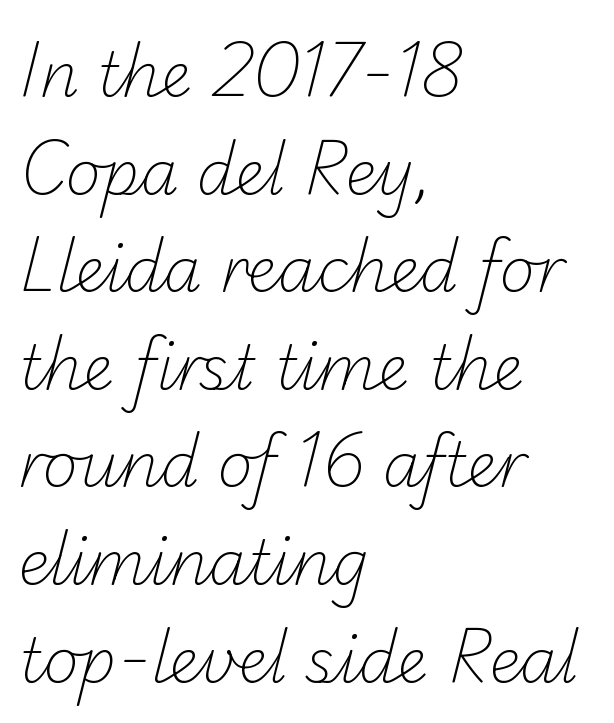
The image shows 61 px light sans-serif type; set left-aligned, normal line spacing (1.6x), normal letter spacing, not underlined; low stroke contrast and a small x-height.
